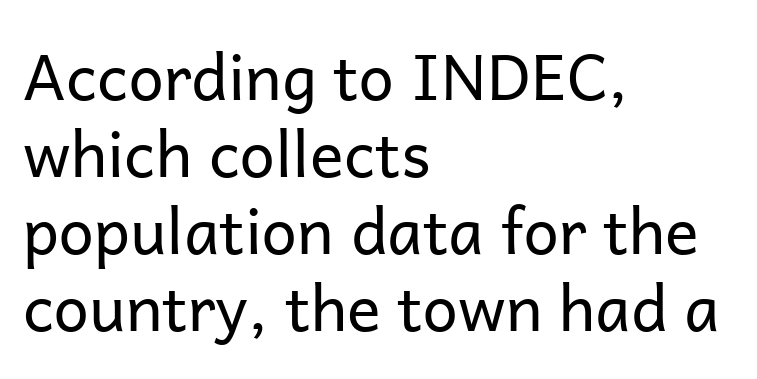
These lines were composed using upright roman letters. Here the designer chose a conventional face with non-uniform glyph widths. What kind of face is this? One without serifs — a sans. Only glyphs here, with clear space below each row.
